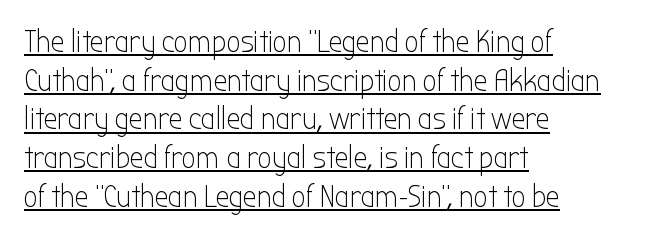
The image shows 31 px light, condensed sans-serif type, upright; set left-aligned, normal line spacing (1.25x), normal letter spacing, underlined; low stroke contrast and a medium x-height.
